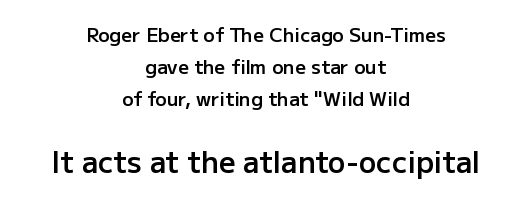
Letter spacing: default. Which chunk is bigger? The second one — the bottom block dwarfs the top. Line spacing here is normal. The font's upright variant was chosen for this text. Rule under the text: the space is simply empty. Proportional: the letters do not fall into vertical columns.
